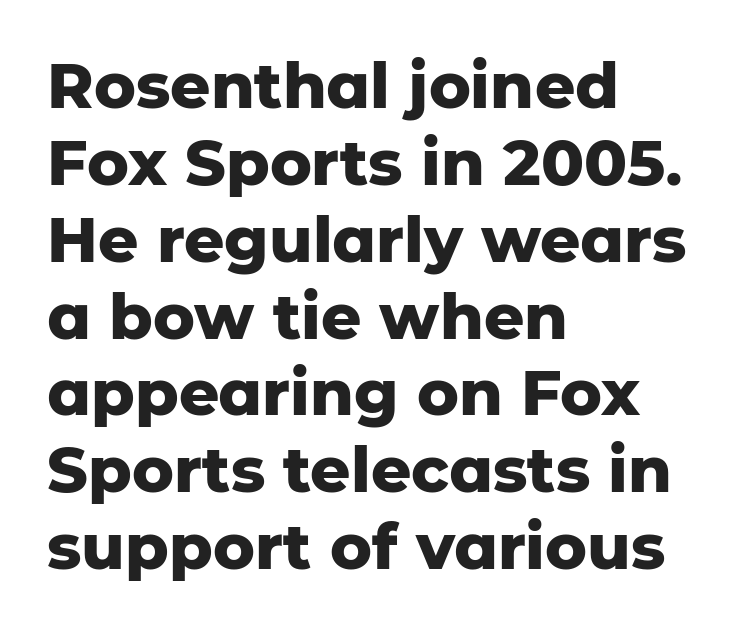
The image shows 63 px heavy sans-serif type, upright; set left-aligned, line spacing 1.22x, normal letter spacing, not underlined; low stroke contrast and a medium x-height.
